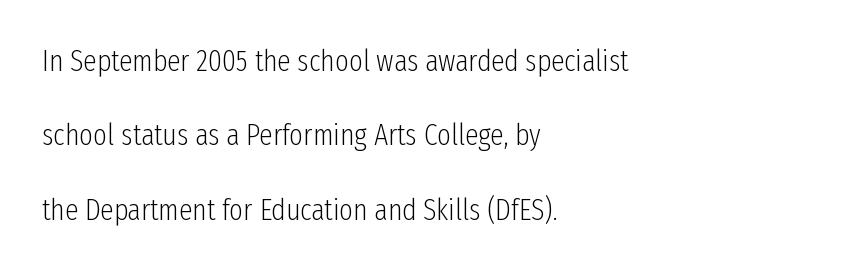
The image shows 30 px light, condensed sans-serif type, upright; set left-aligned, loose line spacing (2.48x), normal letter spacing, not underlined; low stroke contrast and a medium x-height.
